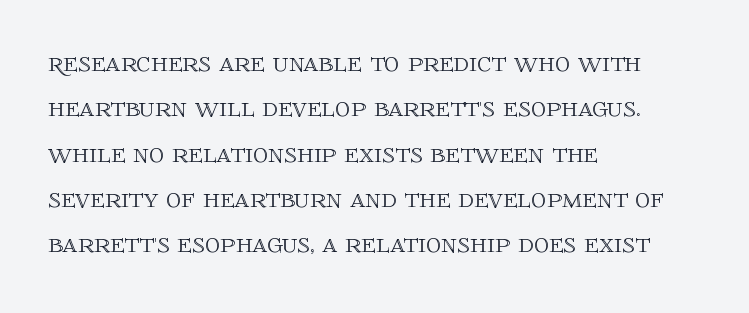
The image shows 30 px text type, upright; set left-aligned, normal line spacing (1.51x), normal letter spacing, not underlined; a large x-height.
